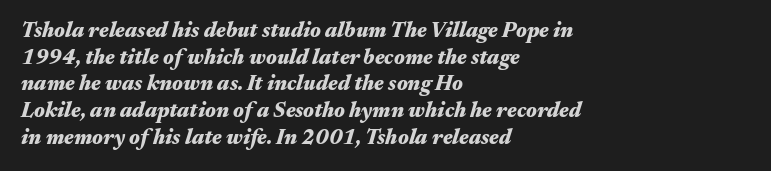
Q: Is the text bold? A: Yes.
Q: Is the text italic (slanted)? A: Yes, it leans right by about 17 degrees.
Q: Is the text underlined? A: No.
Q: How is the paragraph aligned? A: Left-aligned.
Q: Is the spacing between letters normal or unusually wide? A: Normal.
Q: Is the spacing between lines tight, normal or loose? A: Normal.
